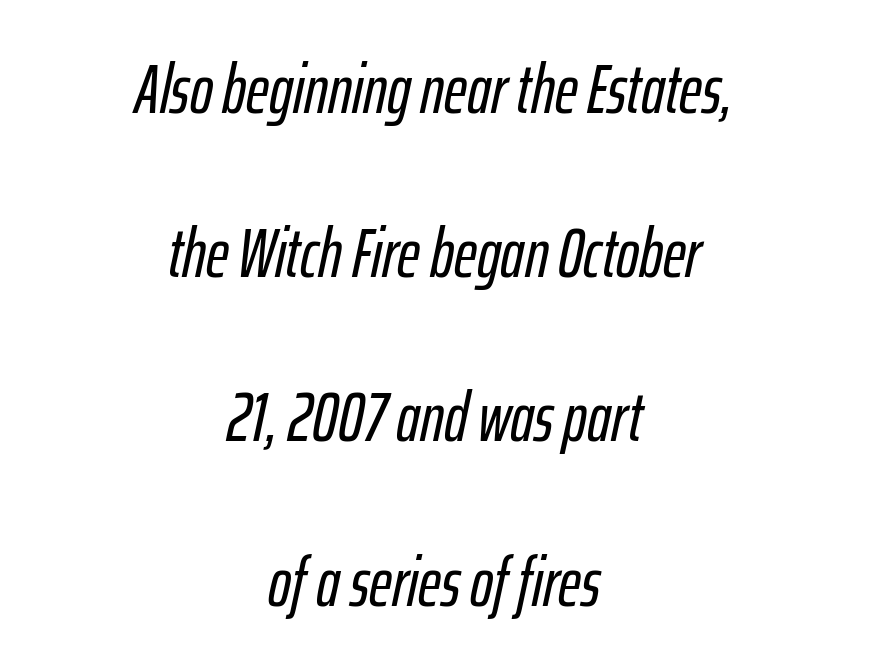
The image shows 69 px condensed type, italic (leaning right); set centered, loose line spacing (2.38x), normal letter spacing, not underlined; low stroke contrast and a medium x-height.
